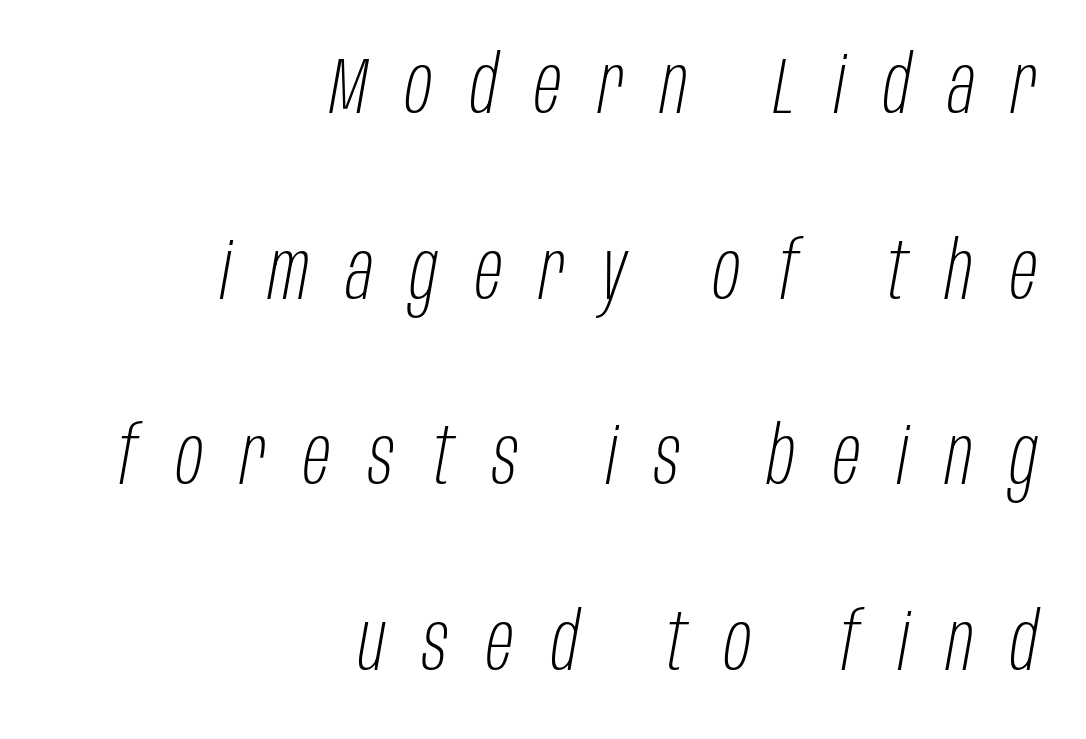
{"italic": "yes", "lean": "right", "slant_degrees": 10, "bold": "no", "weight": "light", "width": "condensed", "stroke_contrast": "low", "x_height": "large", "monospaced": "no", "underline": "no", "align": "right", "line_spacing": "loose", "line_spacing_ratio": 2.32, "letter_spacing": "wide", "letter_spacing_em": 0.47, "glyph_px": 80}
